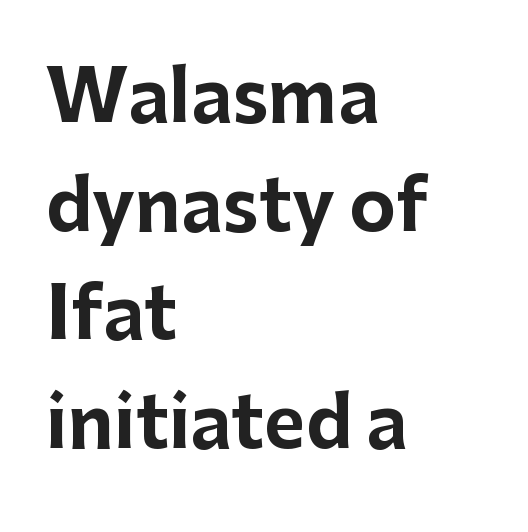
Q: Is the text bold? A: Yes.
Q: Is the text italic (slanted)? A: No, it is upright.
Q: Is the typeface a serif or a sans-serif typeface? A: Sans-serif.
Q: Is the text underlined? A: No.
Q: How is the paragraph aligned? A: Left-aligned.
Q: Is the spacing between letters normal or unusually wide? A: Normal.
Q: Is the spacing between lines tight, normal or loose? A: Normal.
Q: Width (condensed, normal, or wide)? A: Normal.
Q: Stroke contrast? A: Low.
Q: x-height? A: Medium.
Q: Monospaced? A: No.
